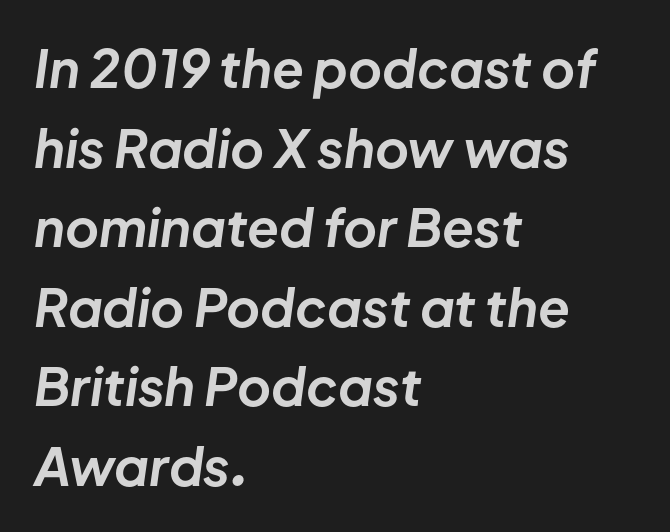
The lines sit at an ordinary, default distance from one another. These words are printed bold, with thick strokes throughout. Think of a printed novel: that variable character pitch is what you see here. This rendering leaves character spacing at its baseline value. Quick note: underline off. The rag falls on the right side of this text block.
